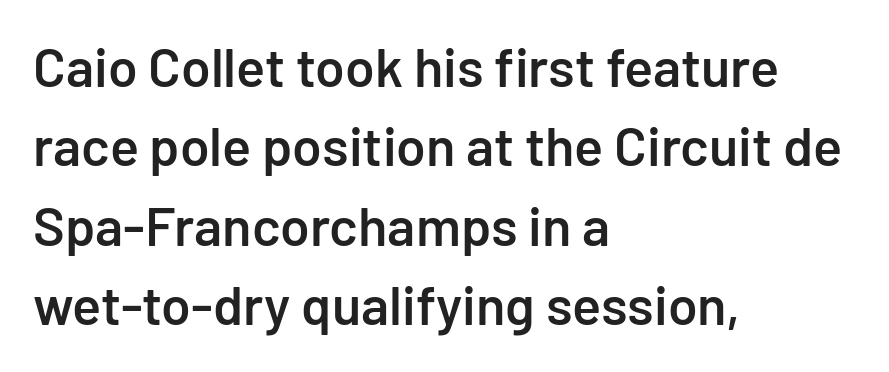
The image shows 54 px semibold sans-serif type, upright; set left-aligned, normal line spacing (1.47x), normal letter spacing, not underlined; low stroke contrast and a medium x-height.
